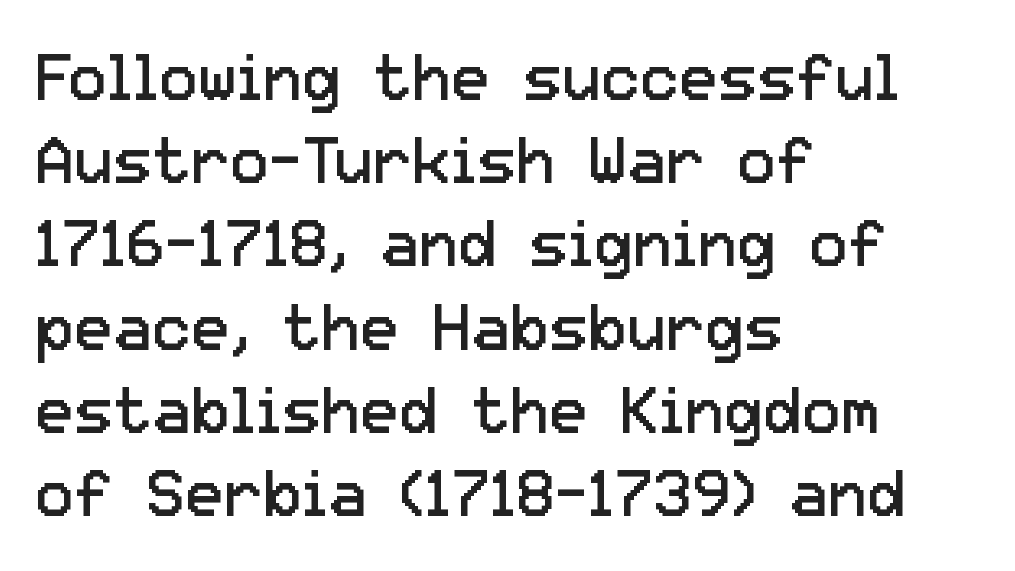
Q: Is the text bold? A: No.
Q: Is the text italic (slanted)? A: No, it is upright.
Q: Is the typeface a serif or a sans-serif typeface? A: Sans-serif.
Q: Is the text underlined? A: No.
Q: How is the paragraph aligned? A: Left-aligned.
Q: Is the spacing between letters normal or unusually wide? A: Normal.
Q: Is the spacing between lines tight, normal or loose? A: Normal.
Q: Width (condensed, normal, or wide)? A: Normal.
Q: Stroke contrast? A: Low.
Q: x-height? A: Medium.
Q: Monospaced? A: No.
